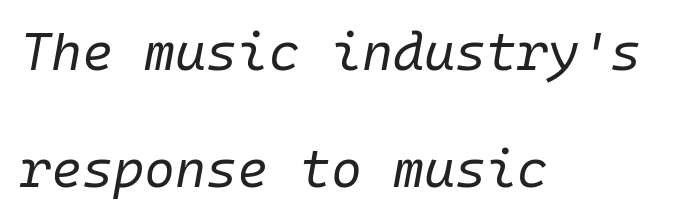
{"italic": "yes", "lean": "right", "slant_degrees": 10, "bold": "no", "weight": "regular", "width": "normal", "stroke_contrast": "low", "x_height": "medium", "monospaced": "yes", "underline": "no", "align": "left", "line_spacing": "loose", "line_spacing_ratio": 2.21, "letter_spacing": "normal", "letter_spacing_em": 0.0, "glyph_px": 53}
